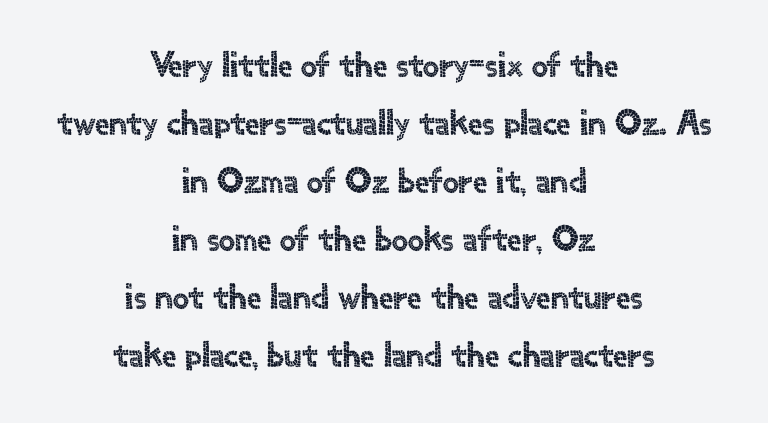
When letters stand straight like this, we call the style roman or upright. Quick note: underline off. Unlike a traditional serif, this face leaves its strokes unadorned. Do the characters align in a grid? No, the font is proportional.
